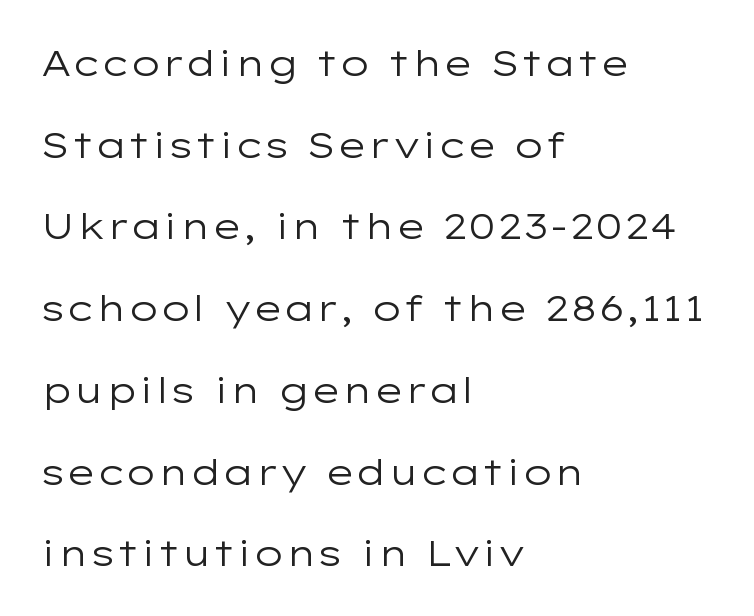
The image shows 36 px regular-weight, wide sans-serif type, upright; set left-aligned, loose line spacing (2.27x), normal letter spacing, not underlined; low stroke contrast and a medium x-height.
